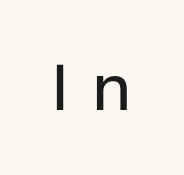
The image shows 63 px regular-weight sans-serif type, upright; set unusually wide letter spacing (+0.38 em), not underlined; low stroke contrast and a medium x-height.
